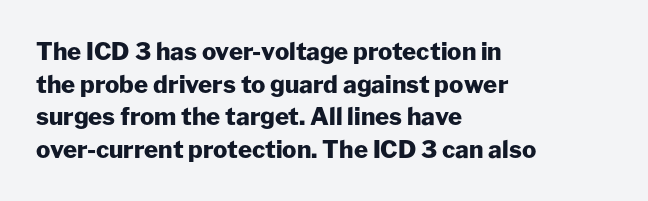
The image shows 24 px bold type, upright; set left-aligned, normal line spacing (1.36x), normal letter spacing, not underlined.
